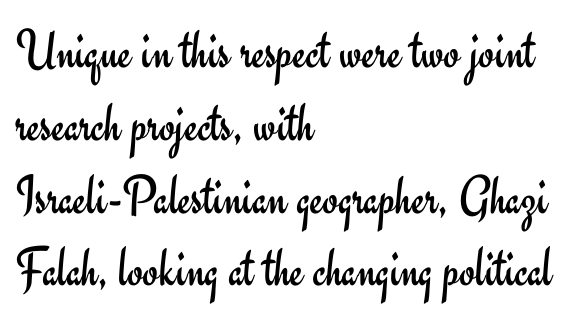
{"serif": "no", "bold": "no", "weight": "regular", "width": "normal", "stroke_contrast": "low", "x_height": "small", "monospaced": "no", "underline": "no", "align": "left", "line_spacing": "normal", "line_spacing_ratio": 1.3, "letter_spacing": "normal", "letter_spacing_em": 0.0, "glyph_px": 56}
